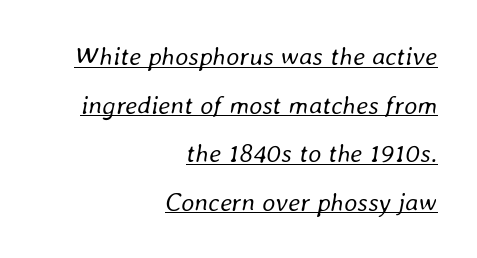
The image shows 26 px text type, italic (leaning right); set right-aligned, line spacing 1.87x, normal letter spacing, underlined.
